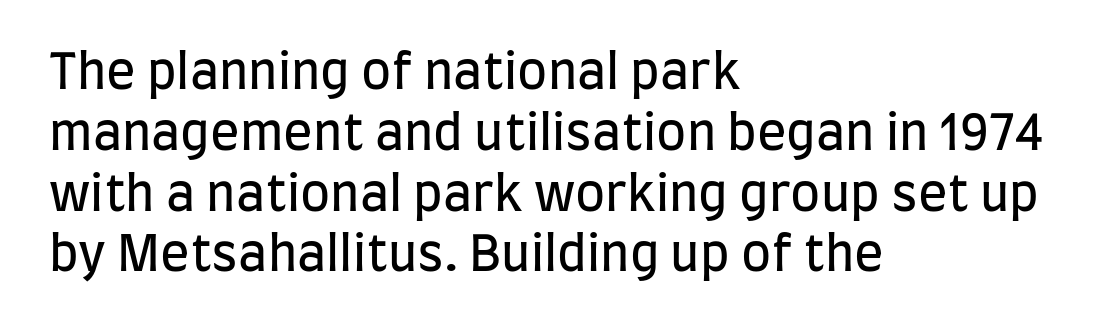
The image shows 49 px regular-weight, condensed sans-serif type, upright; set left-aligned, line spacing 1.24x, normal letter spacing, not underlined; low stroke contrast and a large x-height.
